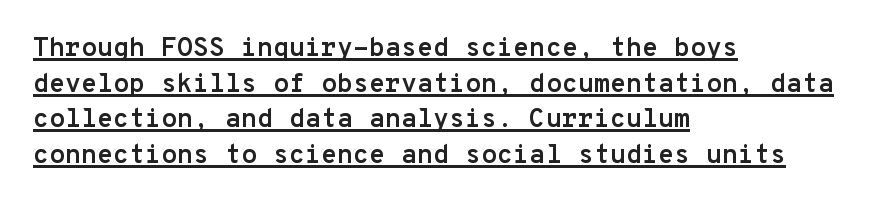
The image shows 26 px bold type, upright; set left-aligned, normal line spacing (1.37x), normal letter spacing, underlined.
